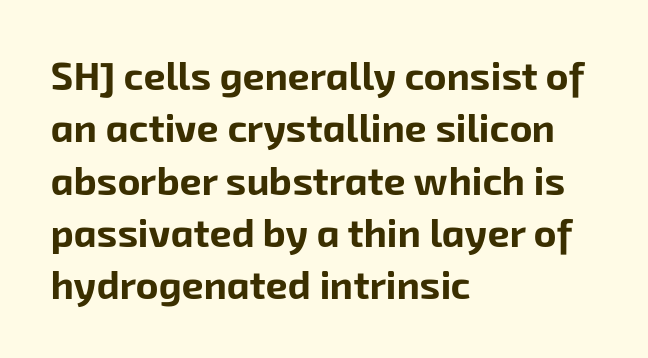
{"serif": "no", "bold": "yes", "weight": "bold", "width": "normal", "stroke_contrast": "low", "x_height": "medium", "monospaced": "no", "underline": "no", "align": "left", "line_spacing": "normal", "line_spacing_ratio": 1.34, "letter_spacing": "normal", "letter_spacing_em": 0.0, "glyph_px": 39}
